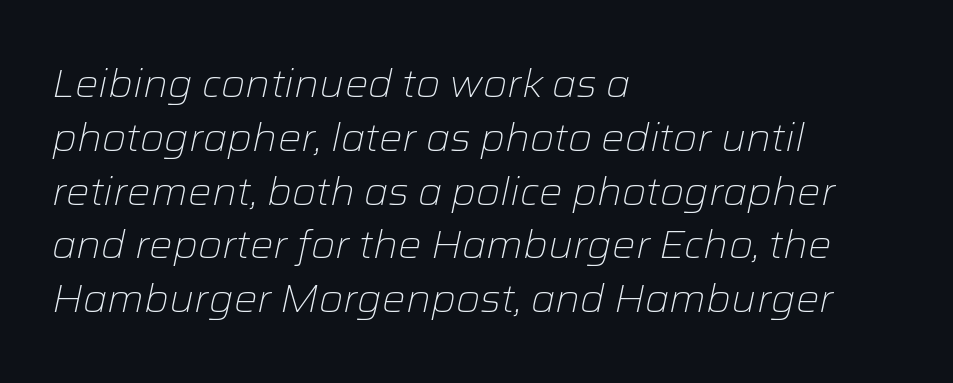
No letter is thick-stroked: the sample isn't bold. Spacing verdict: proportional, widths tailored to each character. Layout note: lines flush left. The block of text has a typical density, with ordinary space between rows. The tracking reads as untouched default to a designer's eye.
